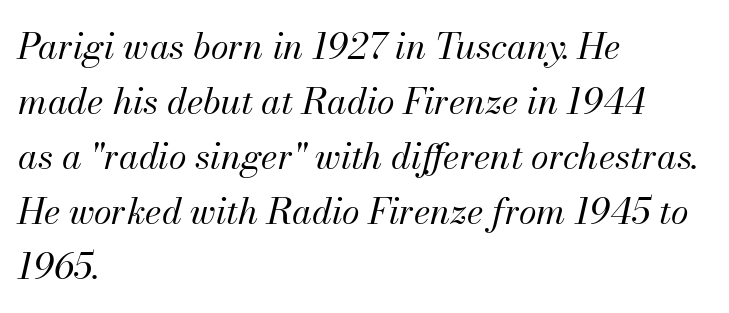
Short and long lines alike share a common starting point at left. Does the leading feel generous? No, just average. Character widths vary here, with narrow letters taking less room than wide ones. Honestly, the letter spacing is just normal — you wouldn't notice it. A bare baseline throughout the passage. These glyphs show unthickened strokes, regular width or finer.
